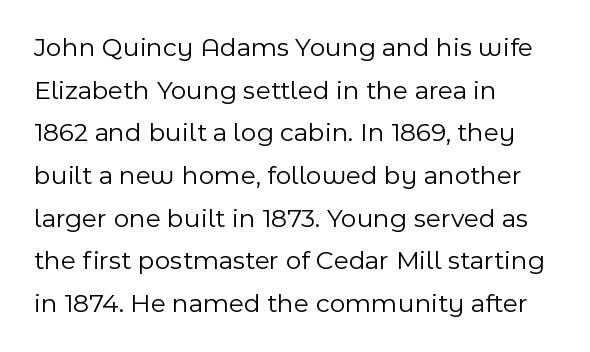
Q: Is the text bold? A: No.
Q: Is the text italic (slanted)? A: No, it is upright.
Q: Is the text underlined? A: No.
Q: How is the paragraph aligned? A: Left-aligned.
Q: Is the spacing between letters normal or unusually wide? A: Normal.
Q: Is the spacing between lines tight, normal or loose? A: Normal.
